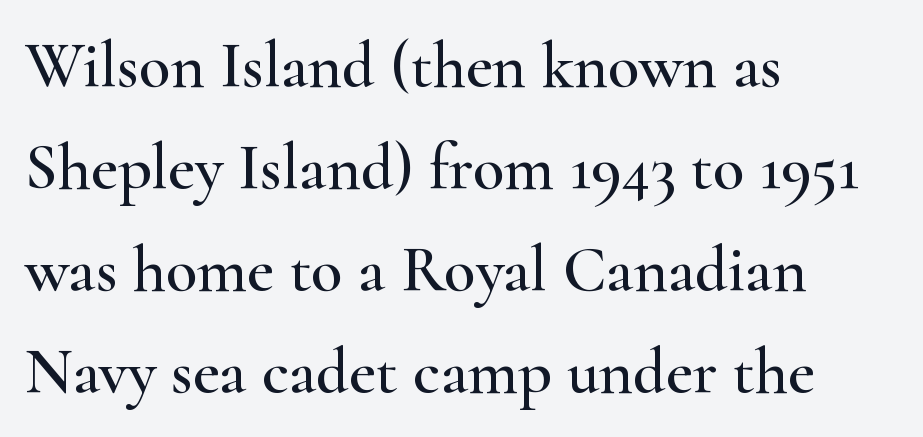
{"serif": "yes", "italic": "no", "width": "wide", "stroke_contrast": "high", "x_height": "small", "monospaced": "no", "underline": "no", "align": "left", "line_spacing": "normal", "line_spacing_ratio": 1.57, "letter_spacing": "normal", "letter_spacing_em": 0.0, "glyph_px": 65}
